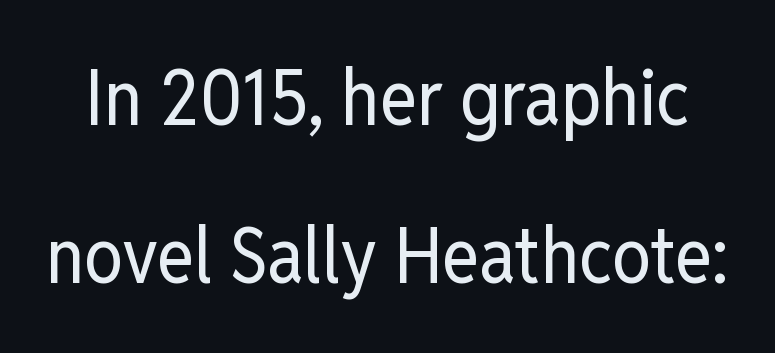
The image shows 78 px regular-weight, condensed sans-serif type, upright; set loose line spacing (2.03x), normal letter spacing, not underlined; low stroke contrast and a medium x-height.
